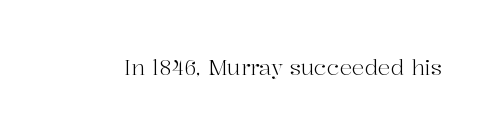
The image shows 21 px text type, upright; set normal letter spacing, not underlined.
